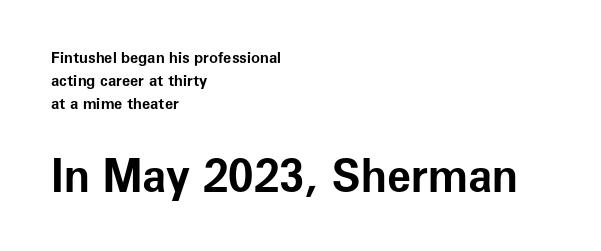
{"serif": "no", "italic": "no", "bold": "yes", "weight": "bold", "width": "normal", "stroke_contrast": "low", "x_height": "medium", "monospaced": "no", "underline": "no", "align": "left", "line_spacing": "normal", "line_spacing_ratio": 1.52, "letter_spacing": "normal", "letter_spacing_em": 0.0, "larger_block": "second", "size_ratio": 2.93, "glyph_px": 44}
